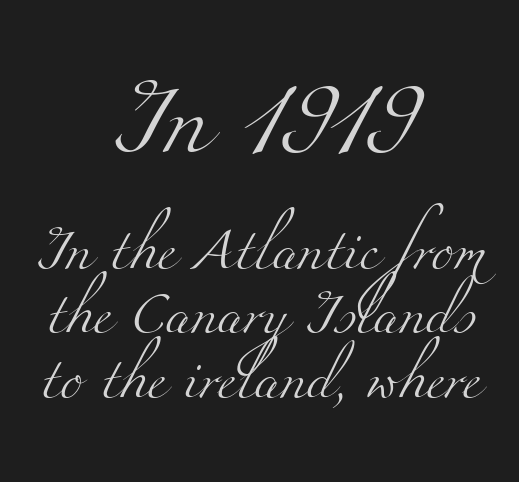
{"bold": "no", "weight": "light", "width": "wide", "stroke_contrast": "medium", "x_height": "small", "monospaced": "no", "underline": "no", "align": "center", "line_spacing": "normal", "line_spacing_ratio": 1.53, "letter_spacing": "normal", "letter_spacing_em": 0.0, "larger_block": "first", "size_ratio": 1.74, "glyph_px": 73}
